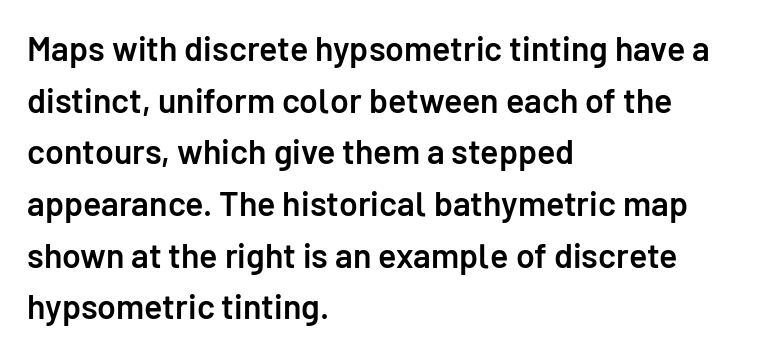
{"serif": "no", "italic": "no", "bold": "semi", "weight": "semibold", "width": "normal", "stroke_contrast": "low", "x_height": "medium", "monospaced": "no", "underline": "no", "align": "left", "line_spacing": "normal", "line_spacing_ratio": 1.52, "letter_spacing": "normal", "letter_spacing_em": 0.0, "glyph_px": 34}
